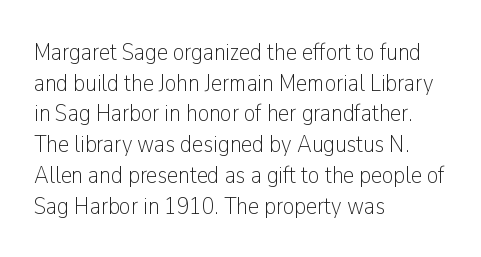
Q: Is the text bold? A: No.
Q: Is the text italic (slanted)? A: No, it is upright.
Q: Is the text underlined? A: No.
Q: How is the paragraph aligned? A: Left-aligned.
Q: Is the spacing between letters normal or unusually wide? A: Normal.
